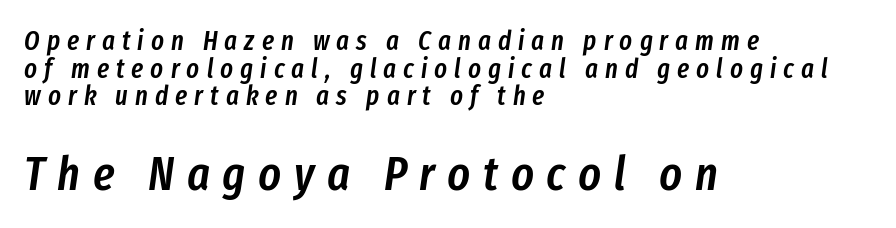
Q: Is the text bold? A: Semi-bold.
Q: Is the text italic (slanted)? A: Yes, it leans right by about 8 degrees.
Q: Is the text underlined? A: No.
Q: How is the paragraph aligned? A: Left-aligned.
Q: Is the spacing between letters normal or unusually wide? A: Unusually wide.
Q: Is the spacing between lines tight, normal or loose? A: Tight.
Q: Which block of text is set in a larger size, the first (top) or the second (bottom)? A: The second (bottom) one.
Q: Width (condensed, normal, or wide)? A: Condensed.
Q: Stroke contrast? A: Low.
Q: x-height? A: Medium.
Q: Monospaced? A: No.
